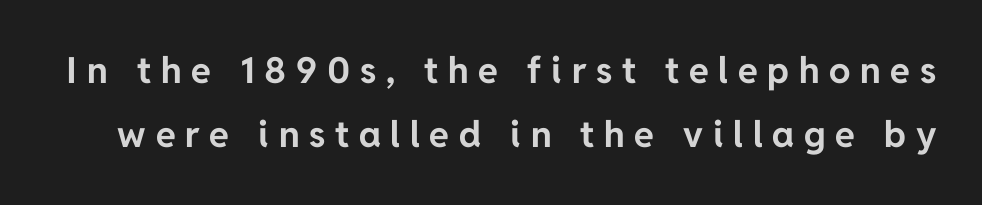
The words here are not underlined. The sample has been set heavy, in full bold. The passage shown is typed in a proportional face where columns would drift. The letters stand straight up with perfectly vertical stems. Regarding serifs, this sample does without them. A typesetter would call this heavily tracked-out type.
